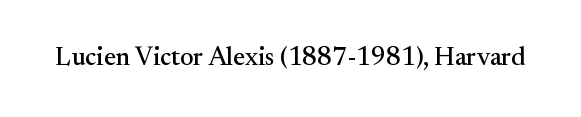
Is there any slant? The stems are plumb. Descenders are the only things crossing below the line. The line texture is even and compact thanks to regular tracking.
